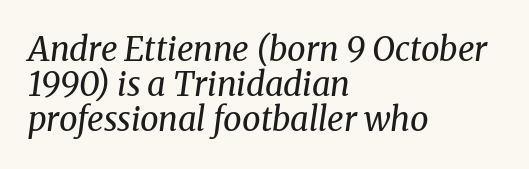
The image shows 33 px regular-weight serif type, italic (leaning right); set left-aligned, tight line spacing (1.06x), normal letter spacing, not underlined; medium stroke contrast and a medium x-height.
